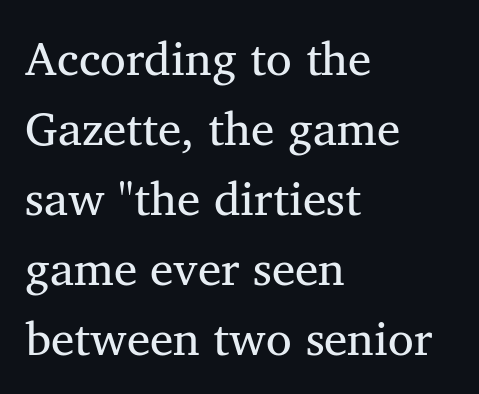
{"serif": "yes", "italic": "no", "bold": "no", "weight": "regular", "width": "normal", "stroke_contrast": "medium", "x_height": "medium", "monospaced": "no", "underline": "no", "align": "left", "line_spacing": "normal", "line_spacing_ratio": 1.49, "letter_spacing": "normal", "letter_spacing_em": 0.0, "glyph_px": 47}
